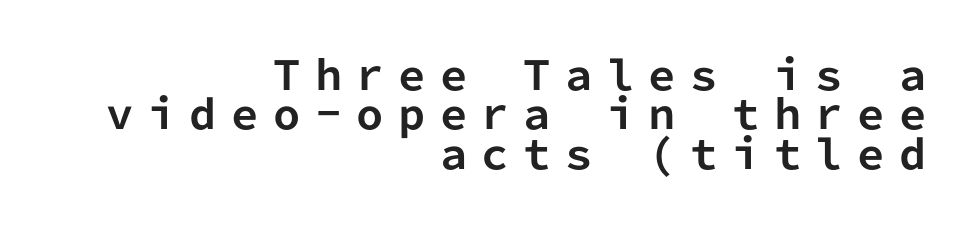
The baseline area is clear. The horizontal fit of the characters is loose and conspicuously gappy. Interline gaps are noticeably narrow in this sample. The text block is weighted toward the right margin, trailing off unevenly leftward. In terms of weight, the rendering is a true, heavy bold.
